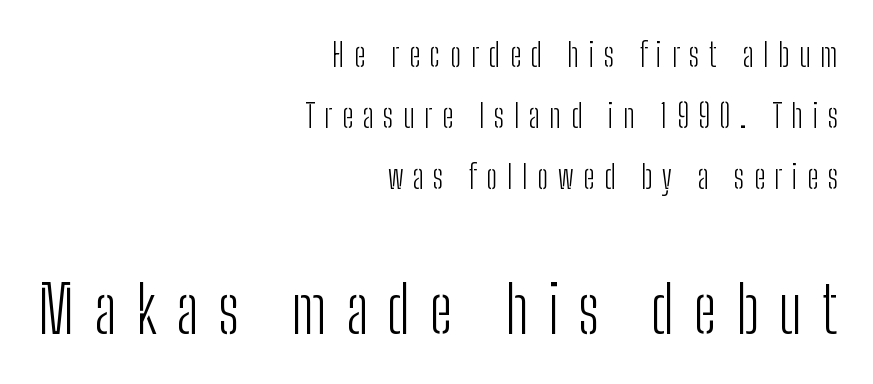
Vertical stems look standard width or narrower in stroke. Compare the two chunks: the lower has the greater cap height. This is the regular roman posture of the typeface. Note: no serifs on the glyphs. The line texture is sparse and dotted thanks to wide tracking. Quick note: underline off.
